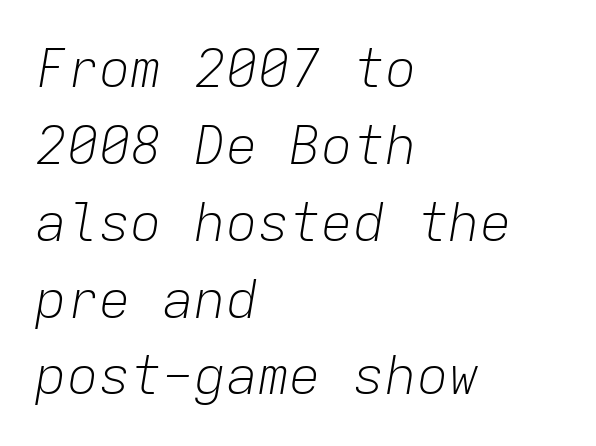
The image shows 53 px light type, italic (leaning right), monospaced; set left-aligned, normal line spacing (1.45x), normal letter spacing, not underlined; low stroke contrast and a medium x-height.
